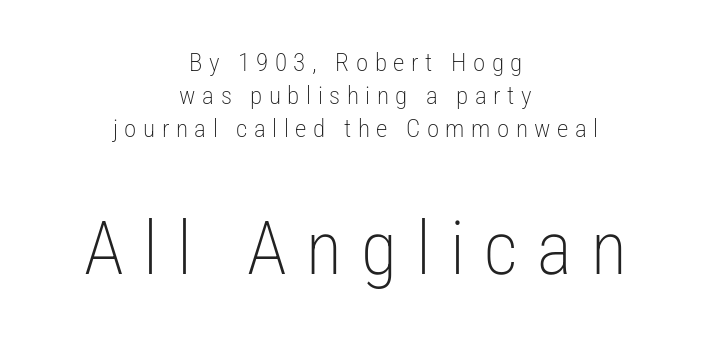
{"serif": "no", "italic": "no", "bold": "no", "weight": "light", "width": "condensed", "stroke_contrast": "low", "x_height": "medium", "monospaced": "no", "underline": "no", "align": "center", "line_spacing": "normal", "line_spacing_ratio": 1.32, "letter_spacing": "wide", "letter_spacing_em": 0.26, "larger_block": "second", "size_ratio": 2.96, "glyph_px": 74}
